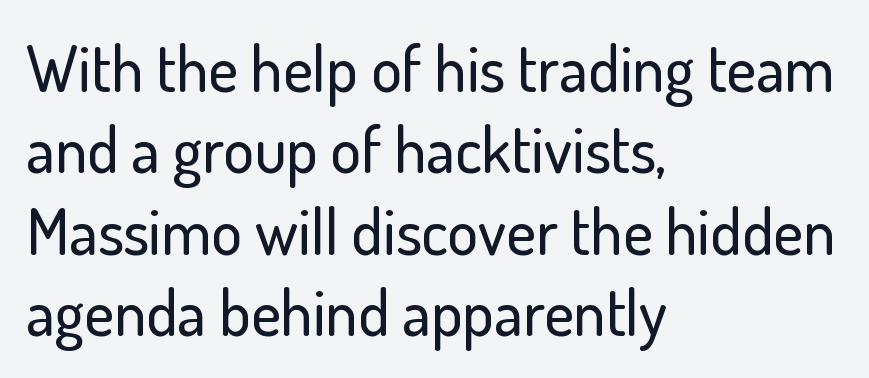
These lines are rendered in a variable-pitch font. The lettering stays uniformly vertical, giving the passage a roman look. Each line starts at the same left margin while the right side varies. Honestly, the letter spacing is just normal — you wouldn't notice it.
